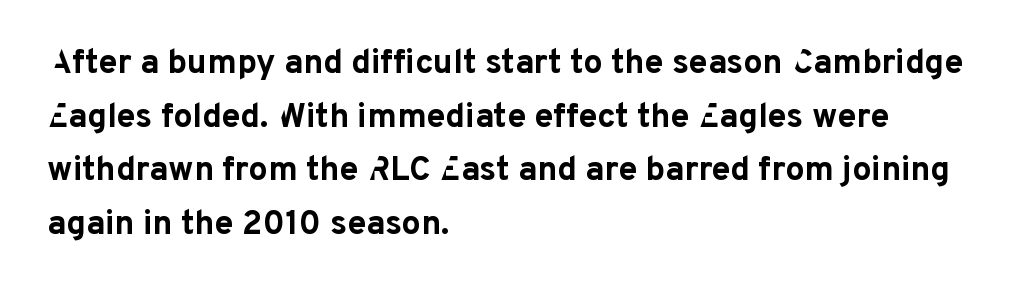
Q: Is the text bold? A: Yes.
Q: Is the text italic (slanted)? A: No, it is upright.
Q: Is the typeface a serif or a sans-serif typeface? A: Sans-serif.
Q: Is the text underlined? A: No.
Q: How is the paragraph aligned? A: Left-aligned.
Q: Is the spacing between letters normal or unusually wide? A: Normal.
Q: Is the spacing between lines tight, normal or loose? A: Normal.
Q: Width (condensed, normal, or wide)? A: Normal.
Q: Stroke contrast? A: Low.
Q: x-height? A: Medium.
Q: Monospaced? A: No.
